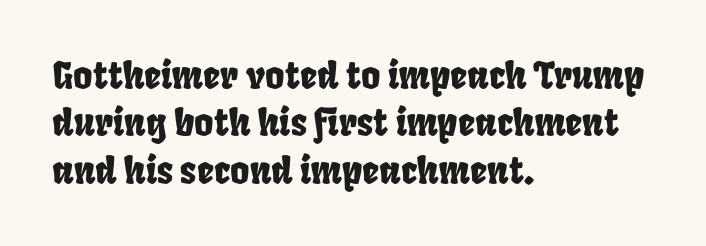
Caption: multi-line text, flush left, ragged right. Looks like regular typesetting: each glyph gets only the width it needs. The strip under each line holds only bare page. The designer left line spacing at the default. Spacing between characters is what you'd get straight out of the box.
